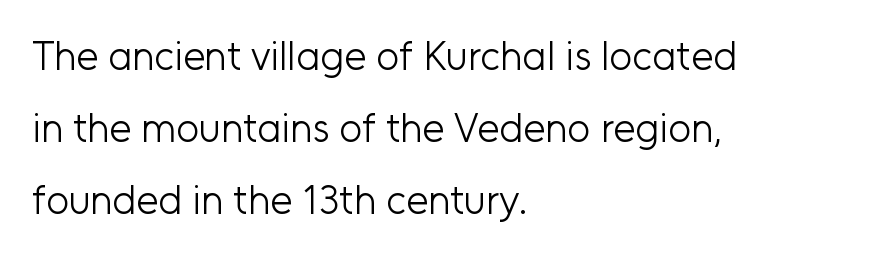
Words float on clear page, feet unadorned. The tracking reads as untouched default to a designer's eye. The letters advance in unequal steps, a hallmark of proportional type. If you drew a ruler down the left edge, every line would touch it.
